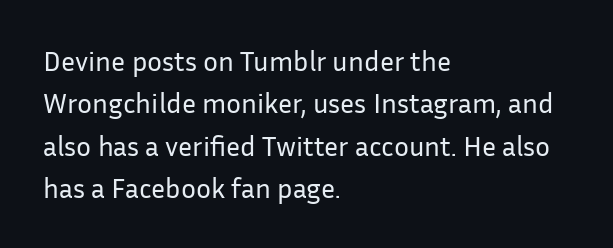
Q: Is the text bold? A: No.
Q: Is the text italic (slanted)? A: No, it is upright.
Q: Is the typeface a serif or a sans-serif typeface? A: Sans-serif.
Q: Is the text underlined? A: No.
Q: How is the paragraph aligned? A: Left-aligned.
Q: Is the spacing between letters normal or unusually wide? A: Normal.
Q: Is the spacing between lines tight, normal or loose? A: Normal.
Q: Width (condensed, normal, or wide)? A: Normal.
Q: Stroke contrast? A: Low.
Q: x-height? A: Medium.
Q: Monospaced? A: No.
